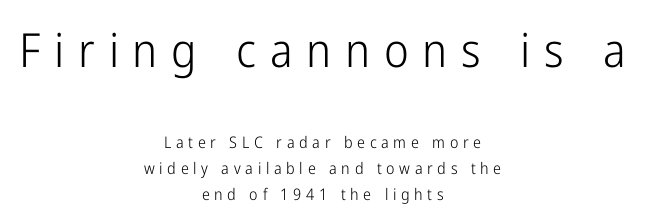
The image shows 47 px light, condensed sans-serif type, upright; set centered, normal line spacing (1.62x), unusually wide letter spacing (+0.29 em), not underlined; the first (top) block is 2.94x larger; low stroke contrast and a medium x-height.
